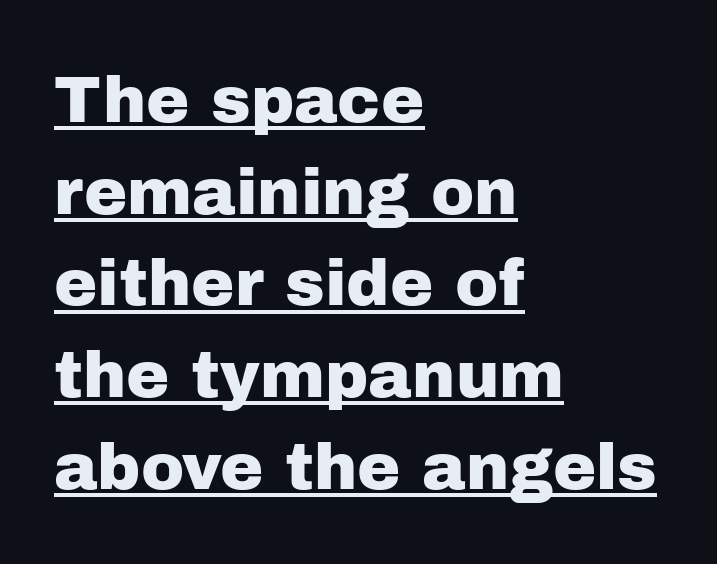
Proportional: the letters do not fall into vertical columns. Every row of glyphs begins at an identical x-position on the left. The letters stand upright; this is a roman face. Classification — sans serif. This sample keeps an unexceptional amount of space between lines.
